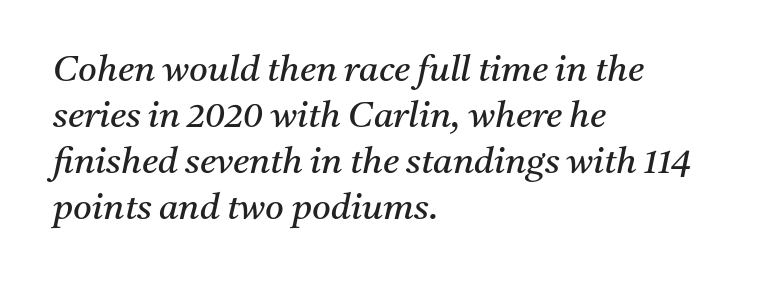
Q: Is the text bold? A: No.
Q: Is the text italic (slanted)? A: Yes, it leans right by about 11 degrees.
Q: Is the typeface a serif or a sans-serif typeface? A: Serif.
Q: Is the text underlined? A: No.
Q: How is the paragraph aligned? A: Left-aligned.
Q: Is the spacing between letters normal or unusually wide? A: Normal.
Q: Is the spacing between lines tight, normal or loose? A: Normal.
Q: Width (condensed, normal, or wide)? A: Normal.
Q: Stroke contrast? A: Medium.
Q: x-height? A: Medium.
Q: Monospaced? A: No.
